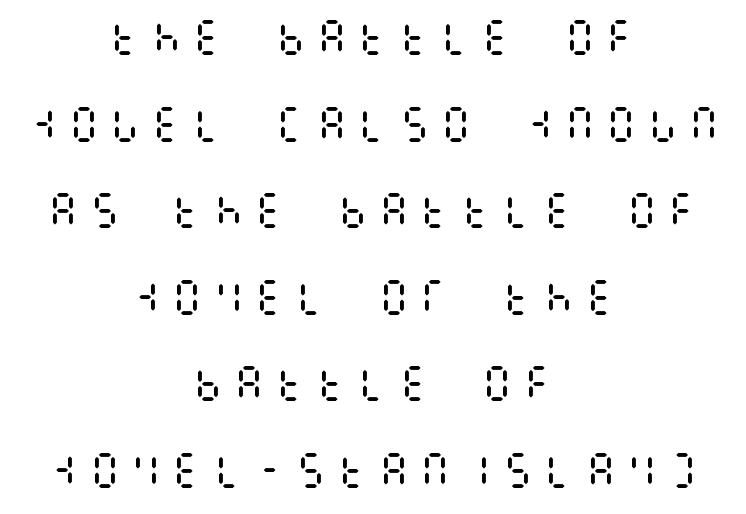
Summary of vertical rhythm: relaxed, with wide interline spacing. Descenders are the only things crossing below the line. A typesetter would call this heavily tracked-out type. Stems here are at most as thick as an everyday book face. This rendering uses center alignment, leaving both contours irregular but symmetric.
